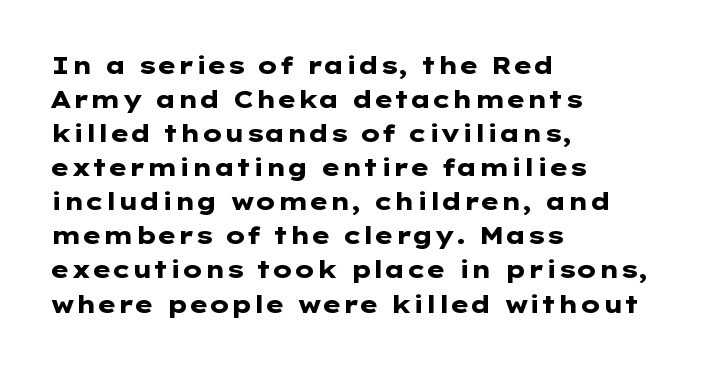
{"italic": "no", "bold": "yes", "underline": "no", "align": "left", "line_spacing": "normal", "line_spacing_ratio": 1.42, "letter_spacing": "normal", "letter_spacing_em": 0.0, "glyph_px": 24}
